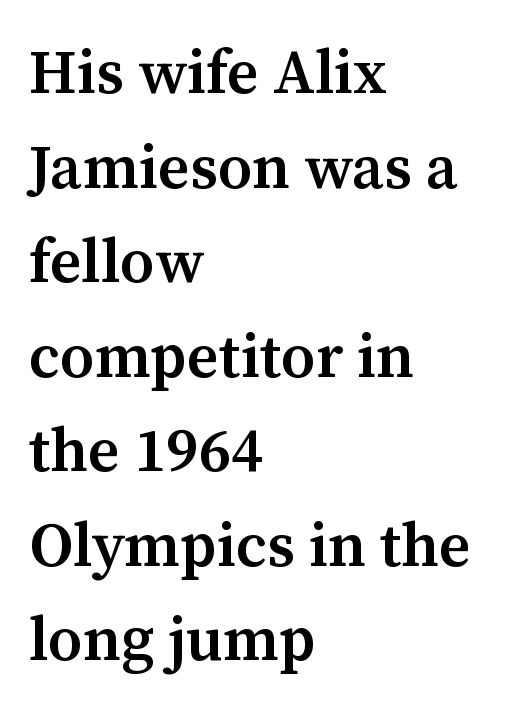
{"serif": "yes", "italic": "no", "bold": "semi", "weight": "semibold", "width": "normal", "stroke_contrast": "medium", "x_height": "medium", "monospaced": "no", "underline": "no", "align": "left", "line_spacing": "normal", "line_spacing_ratio": 1.55, "letter_spacing": "normal", "letter_spacing_em": 0.0, "glyph_px": 61}
